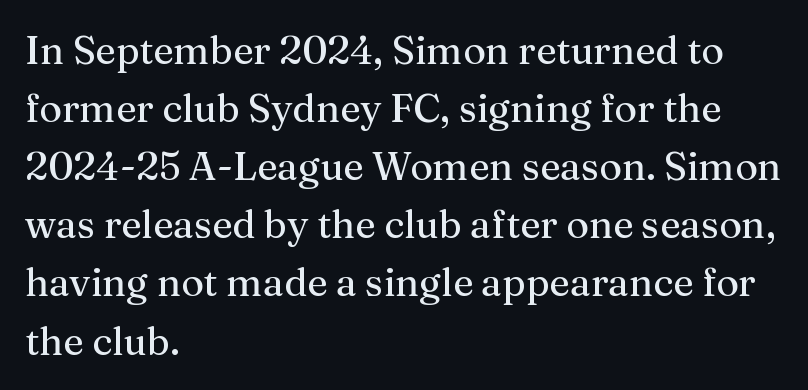
Q: Is the text italic (slanted)? A: No, it is upright.
Q: Is the typeface a serif or a sans-serif typeface? A: Serif.
Q: Is the text underlined? A: No.
Q: How is the paragraph aligned? A: Left-aligned.
Q: Is the spacing between letters normal or unusually wide? A: Normal.
Q: Is the spacing between lines tight, normal or loose? A: Normal.
Q: Width (condensed, normal, or wide)? A: Normal.
Q: Stroke contrast? A: Medium.
Q: x-height? A: Medium.
Q: Monospaced? A: No.
